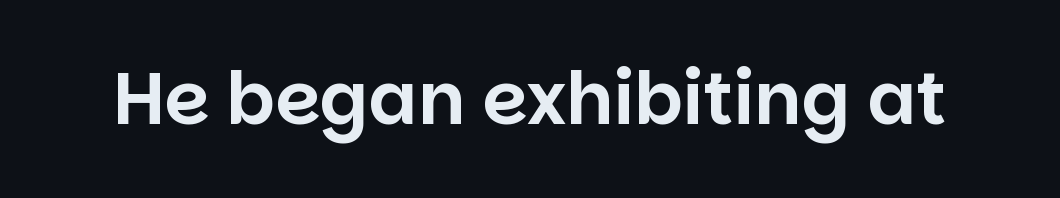
Descender tails drop into unmarked territory. Font category for this specimen: sans-serif. How are the letters spaced? Ordinarily, with no added tracking. This sample has the flowing, uneven cadence of proportional lettering. When letters stand straight like this, we call the style roman or upright.
